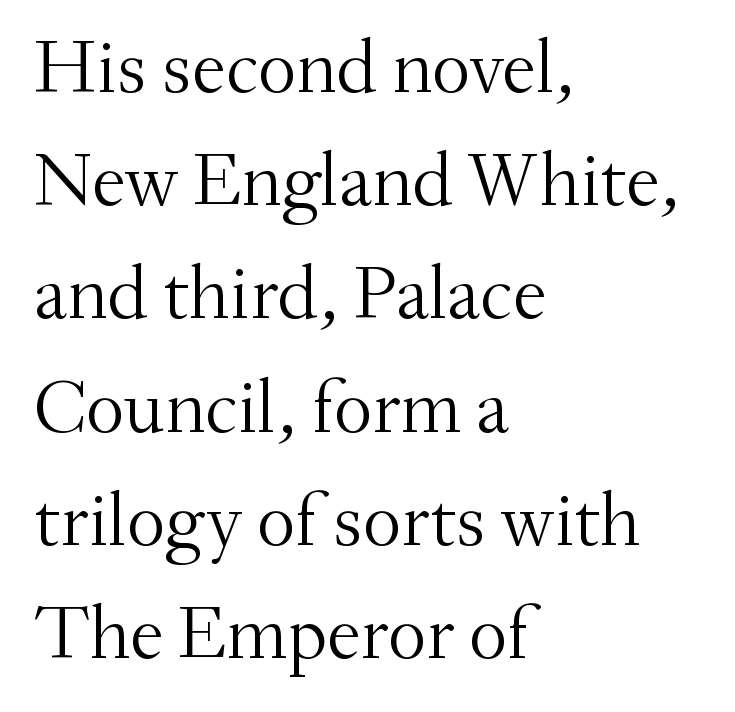
Q: Is the text bold? A: No.
Q: Is the text italic (slanted)? A: No, it is upright.
Q: Is the typeface a serif or a sans-serif typeface? A: Serif.
Q: Is the text underlined? A: No.
Q: How is the paragraph aligned? A: Left-aligned.
Q: Is the spacing between letters normal or unusually wide? A: Normal.
Q: Is the spacing between lines tight, normal or loose? A: Normal.
Q: Width (condensed, normal, or wide)? A: Normal.
Q: Stroke contrast? A: Medium.
Q: x-height? A: Small.
Q: Monospaced? A: No.
